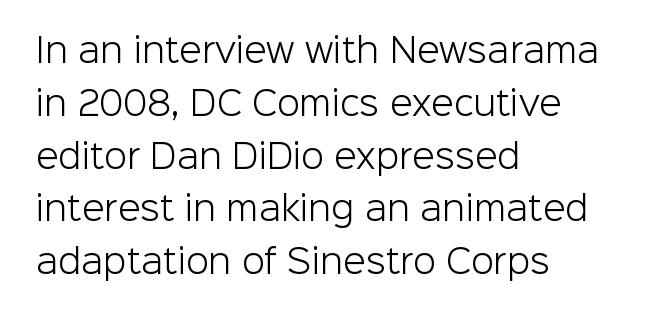
The image shows 33 px light sans-serif type, upright; set left-aligned, normal line spacing (1.6x), normal letter spacing, not underlined; low stroke contrast and a medium x-height.
